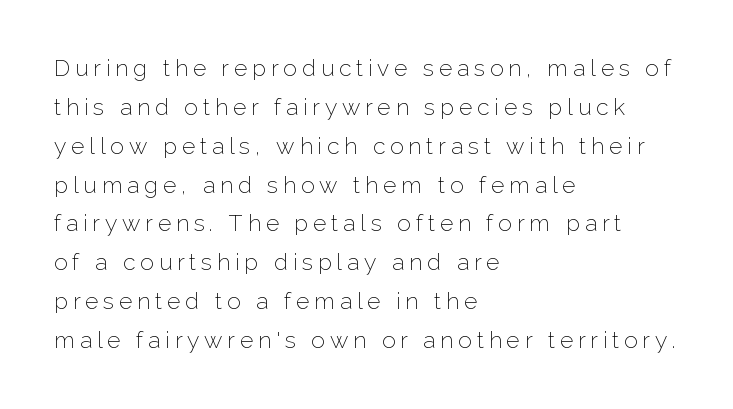
{"italic": "no", "bold": "no", "underline": "no", "align": "left", "line_spacing": "normal", "line_spacing_ratio": 1.69, "letter_spacing": "wide", "letter_spacing_em": 0.21, "glyph_px": 23}
